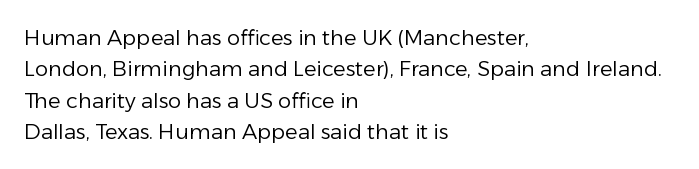
Q: Is the text bold? A: No.
Q: Is the text italic (slanted)? A: No, it is upright.
Q: Is the text underlined? A: No.
Q: How is the paragraph aligned? A: Left-aligned.
Q: Is the spacing between letters normal or unusually wide? A: Normal.
Q: Is the spacing between lines tight, normal or loose? A: Normal.
